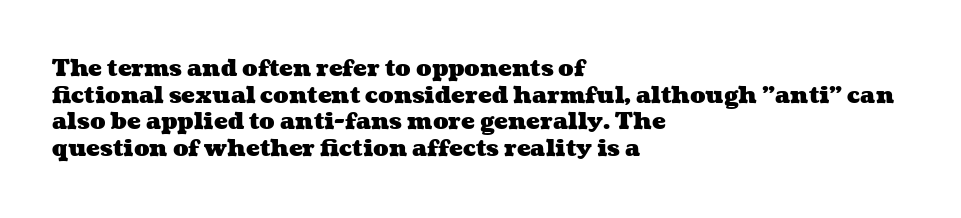
{"bold": "yes", "underline": "no", "align": "left", "line_spacing_ratio": 1.16, "letter_spacing": "normal", "letter_spacing_em": 0.0, "glyph_px": 23}
